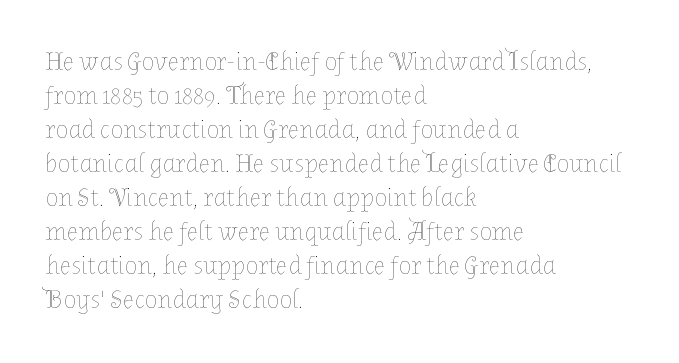
Descenders are the only things crossing below the line. All the whitespace from short lines collects on the right. Characters remain perfectly vertical along every line. The letters sit at their default tracking, neither squeezed nor spread.
